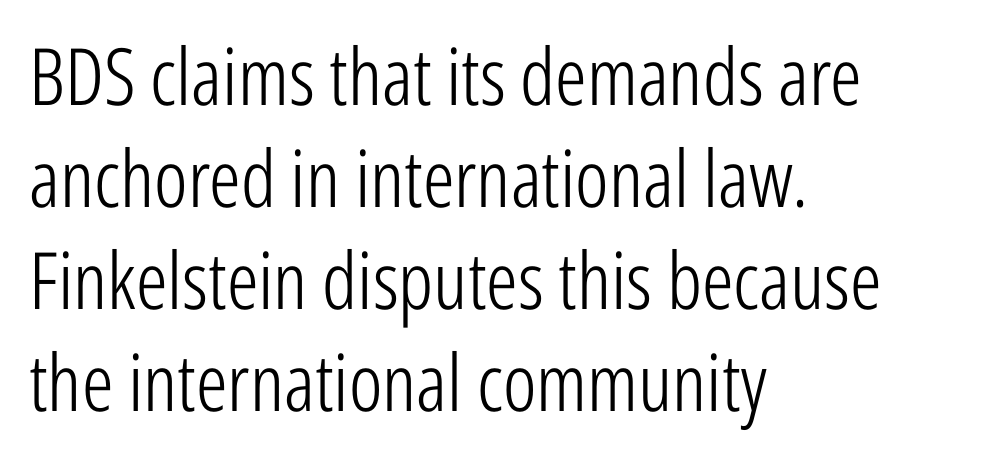
The text was rendered using a sans face with plain stroke endings. The specimen omits any rule beneath the text block's lines. How would I describe the line gaps? Plain and ordinary. The lines are quadded left. The rendering uses natural spacing where letterforms have individual widths. In terms of posture, this sample is upright.
